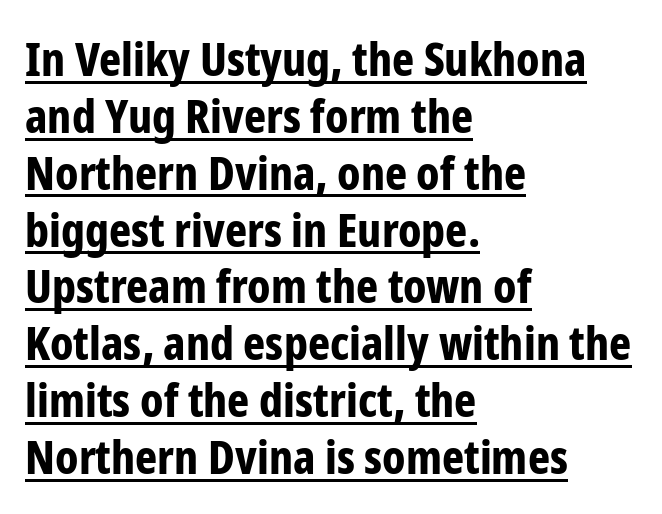
{"serif": "no", "italic": "no", "bold": "yes", "weight": "bold", "width": "condensed", "stroke_contrast": "low", "x_height": "medium", "monospaced": "no", "underline": "yes", "align": "left", "line_spacing_ratio": 1.21, "letter_spacing": "normal", "letter_spacing_em": 0.0, "glyph_px": 47}
